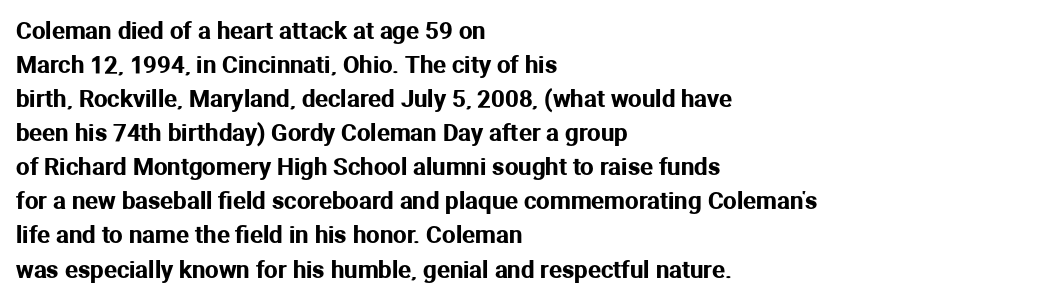
Each word holds together tightly as a unit, with standard inter-letter gaps. Horizontally, the lines are justified to the leading edge only. Check the space under the baseline: it is left empty. Leading matches the norm, producing a regular column.
